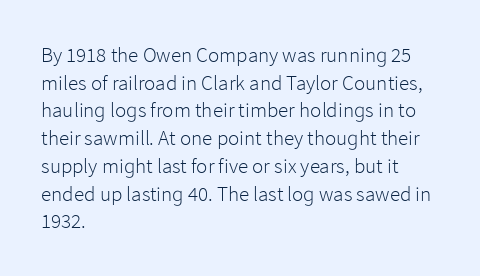
Q: Is the text bold? A: No.
Q: Is the text italic (slanted)? A: No, it is upright.
Q: Is the text underlined? A: No.
Q: How is the paragraph aligned? A: Left-aligned.
Q: Is the spacing between letters normal or unusually wide? A: Normal.
Q: Is the spacing between lines tight, normal or loose? A: Normal.
